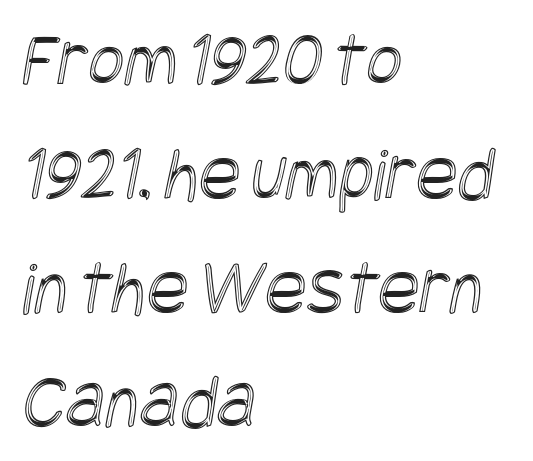
{"width": "condensed", "x_height": "large", "underline": "no", "align": "left", "line_spacing": "normal", "line_spacing_ratio": 1.46, "letter_spacing": "normal", "letter_spacing_em": 0.0, "glyph_px": 78}
